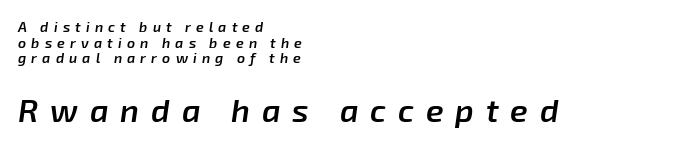
Q: Is the text bold? A: Semi-bold.
Q: Is the text italic (slanted)? A: Yes, it leans right by about 8 degrees.
Q: Is the text underlined? A: No.
Q: How is the paragraph aligned? A: Left-aligned.
Q: Is the spacing between letters normal or unusually wide? A: Unusually wide.
Q: Is the spacing between lines tight, normal or loose? A: Tight.
Q: Which block of text is set in a larger size, the first (top) or the second (bottom)? A: The second (bottom) one.
Q: Width (condensed, normal, or wide)? A: Normal.
Q: Stroke contrast? A: Low.
Q: x-height? A: Medium.
Q: Monospaced? A: No.
